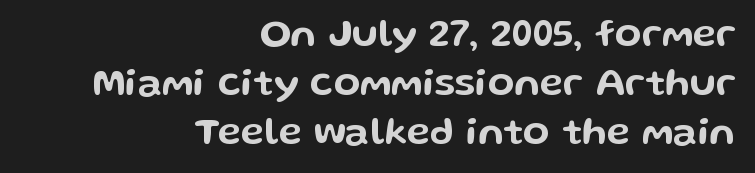
{"serif": "no", "italic": "no", "width": "wide", "stroke_contrast": "low", "x_height": "medium", "monospaced": "no", "underline": "no", "align": "right", "line_spacing": "normal", "line_spacing_ratio": 1.26, "letter_spacing": "normal", "letter_spacing_em": 0.0, "glyph_px": 39}
